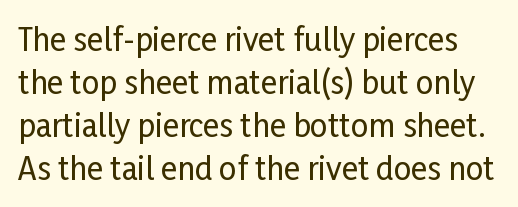
Q: Is the text italic (slanted)? A: No, it is upright.
Q: Is the typeface a serif or a sans-serif typeface? A: Sans-serif.
Q: Is the text underlined? A: No.
Q: Is the spacing between letters normal or unusually wide? A: Normal.
Q: Is the spacing between lines tight, normal or loose? A: Normal.
Q: Width (condensed, normal, or wide)? A: Condensed.
Q: Stroke contrast? A: Low.
Q: x-height? A: Medium.
Q: Monospaced? A: No.
